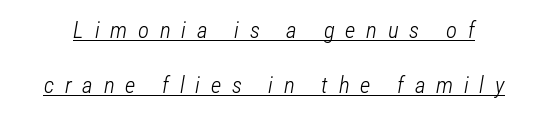
The rendering applies a slant to the glyphs. Students, observe the line beneath the letters — that is underlining. Does extra space separate the letters? Yes, quite a lot of it. The line-height multiplier appears high, well above default. Is this a heavy cut? Hardly; it is regular or lighter.
